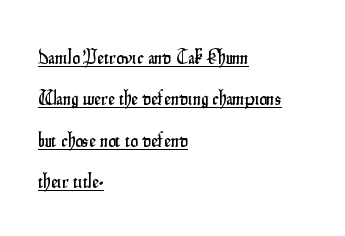
Q: Is the text italic (slanted)? A: No, it is upright.
Q: Is the text underlined? A: Yes.
Q: How is the paragraph aligned? A: Left-aligned.
Q: Is the spacing between letters normal or unusually wide? A: Normal.
Q: Is the spacing between lines tight, normal or loose? A: Loose.
